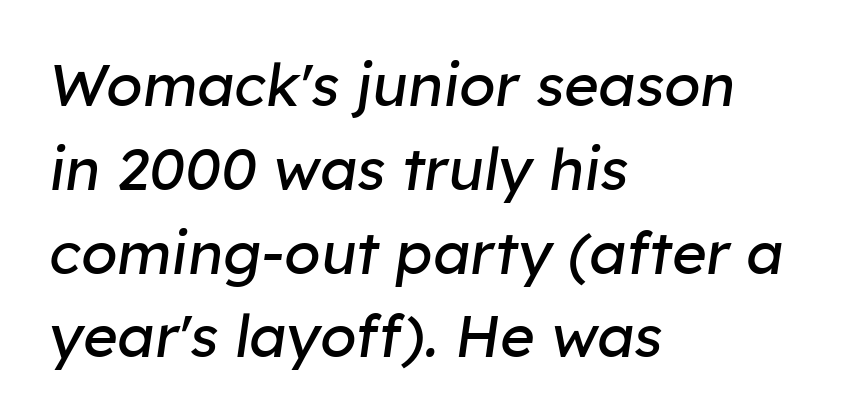
{"italic": "yes", "lean": "right", "slant_degrees": 8, "bold": "no", "weight": "regular", "width": "normal", "stroke_contrast": "low", "x_height": "medium", "monospaced": "no", "underline": "no", "align": "left", "line_spacing": "normal", "line_spacing_ratio": 1.42, "letter_spacing": "normal", "letter_spacing_em": 0.0, "glyph_px": 59}
